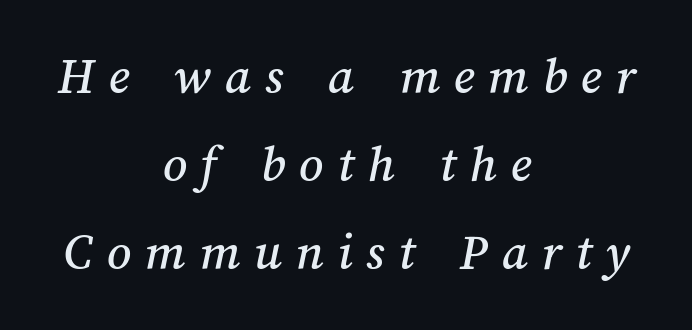
The rows are spaced the way most documents space them. A clean baseline with only descenders dipping below it. Spacing verdict: proportional, widths tailored to each character. The rendering positions every line midway between the sides. There is plenty of visible air inserted between adjacent glyphs.
